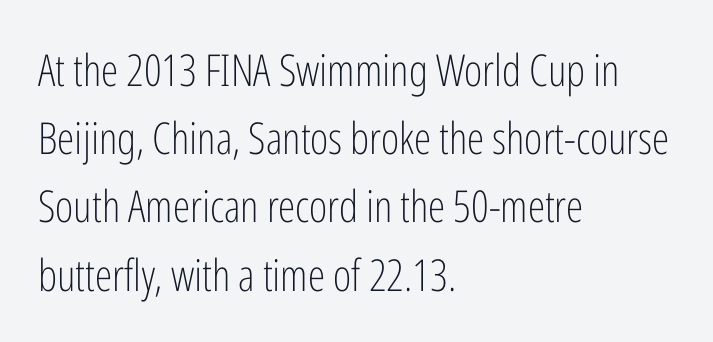
Q: Is the text bold? A: No.
Q: Is the text italic (slanted)? A: No, it is upright.
Q: Is the typeface a serif or a sans-serif typeface? A: Sans-serif.
Q: Is the text underlined? A: No.
Q: How is the paragraph aligned? A: Left-aligned.
Q: Is the spacing between letters normal or unusually wide? A: Normal.
Q: Is the spacing between lines tight, normal or loose? A: Normal.
Q: Width (condensed, normal, or wide)? A: Condensed.
Q: Stroke contrast? A: Low.
Q: x-height? A: Medium.
Q: Monospaced? A: No.
